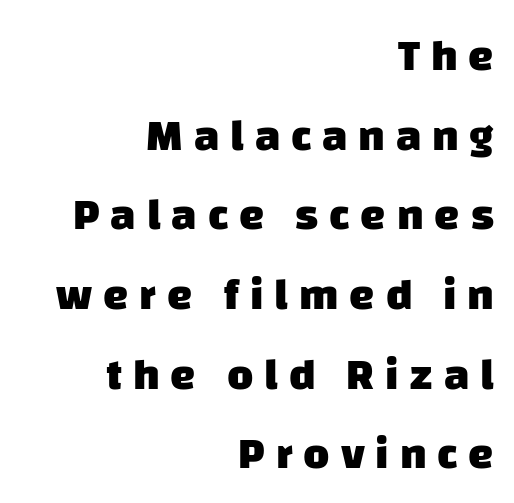
The passage shown is emphatically bold. Looks like regular typesetting: each glyph gets only the width it needs. Characters follow at a spacing far wider than the type designer built in. In CSS terms this would be text-align: right. Has an underline been added? It has not.
